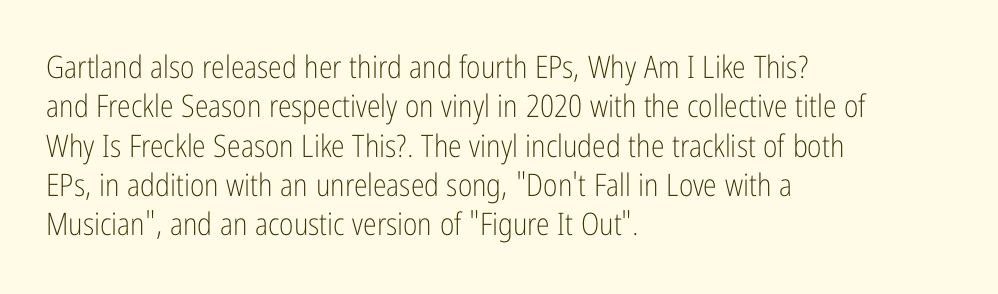
{"serif": "no", "italic": "no", "bold": "no", "weight": "light", "width": "condensed", "stroke_contrast": "low", "x_height": "medium", "monospaced": "no", "underline": "no", "align": "left", "line_spacing": "normal", "line_spacing_ratio": 1.27, "letter_spacing": "normal", "letter_spacing_em": 0.0, "glyph_px": 31}
